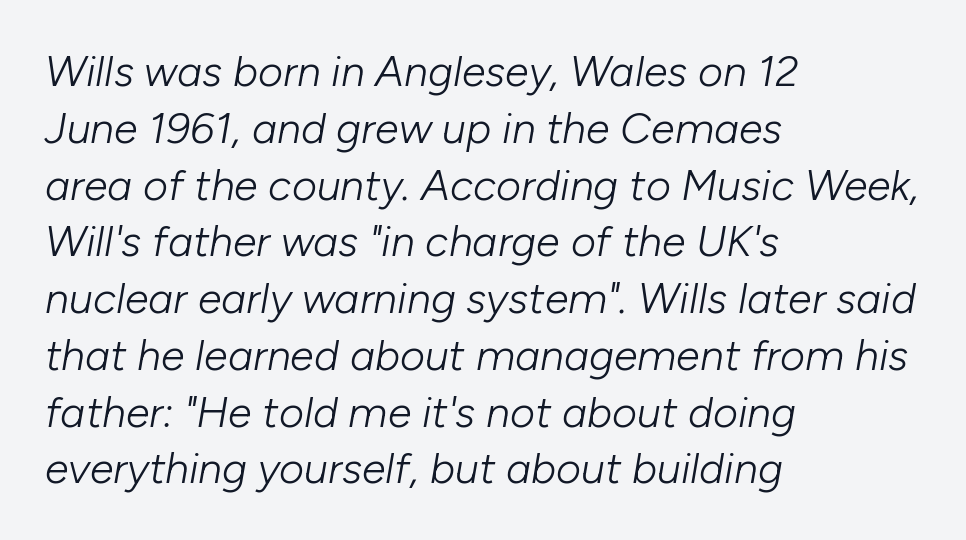
Q: Is the text bold? A: No.
Q: Is the text italic (slanted)? A: Yes, it leans right by about 10 degrees.
Q: Is the text underlined? A: No.
Q: How is the paragraph aligned? A: Left-aligned.
Q: Is the spacing between letters normal or unusually wide? A: Normal.
Q: Is the spacing between lines tight, normal or loose? A: Normal.
Q: Width (condensed, normal, or wide)? A: Normal.
Q: Stroke contrast? A: Low.
Q: x-height? A: Medium.
Q: Monospaced? A: No.
